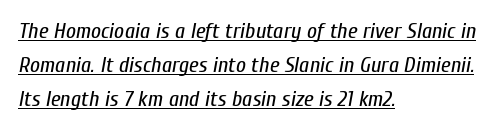
Q: Is the text bold? A: No.
Q: Is the text italic (slanted)? A: Yes, it leans right by about 10 degrees.
Q: Is the text underlined? A: Yes.
Q: How is the paragraph aligned? A: Left-aligned.
Q: Is the spacing between letters normal or unusually wide? A: Normal.
Q: Is the spacing between lines tight, normal or loose? A: Normal.
